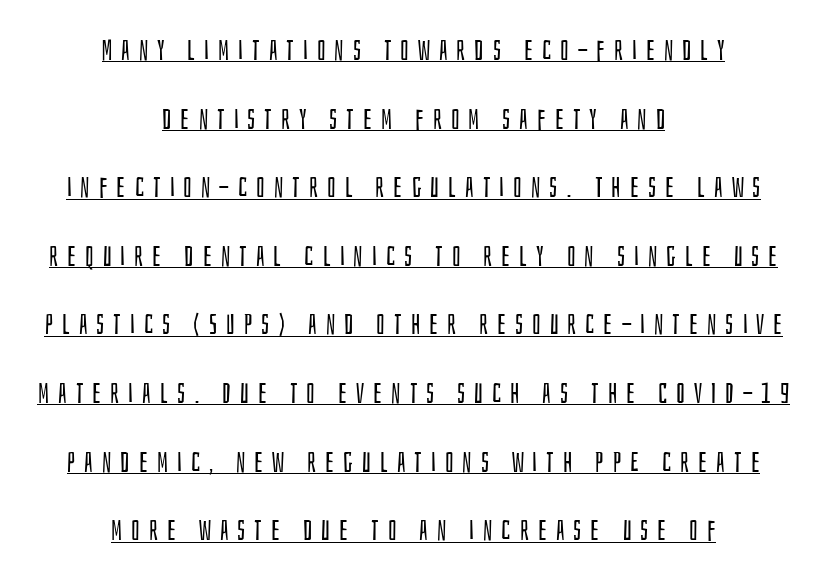
Q: Is the text bold? A: No.
Q: Is the text italic (slanted)? A: No, it is upright.
Q: Is the typeface a serif or a sans-serif typeface? A: Sans-serif.
Q: Is the text underlined? A: Yes.
Q: How is the paragraph aligned? A: Centered.
Q: Is the spacing between letters normal or unusually wide? A: Unusually wide.
Q: Is the spacing between lines tight, normal or loose? A: Loose.
Q: Width (condensed, normal, or wide)? A: Condensed.
Q: Stroke contrast? A: Low.
Q: x-height? A: Large.
Q: Monospaced? A: No.
